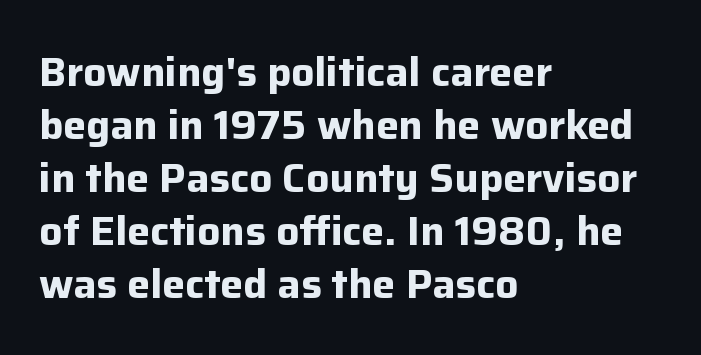
Q: Is the text bold? A: Yes.
Q: Is the text italic (slanted)? A: No, it is upright.
Q: Is the typeface a serif or a sans-serif typeface? A: Sans-serif.
Q: Is the text underlined? A: No.
Q: How is the paragraph aligned? A: Left-aligned.
Q: Is the spacing between letters normal or unusually wide? A: Normal.
Q: Is the spacing between lines tight, normal or loose? A: Normal.
Q: Width (condensed, normal, or wide)? A: Normal.
Q: Stroke contrast? A: Low.
Q: x-height? A: Medium.
Q: Monospaced? A: No.
